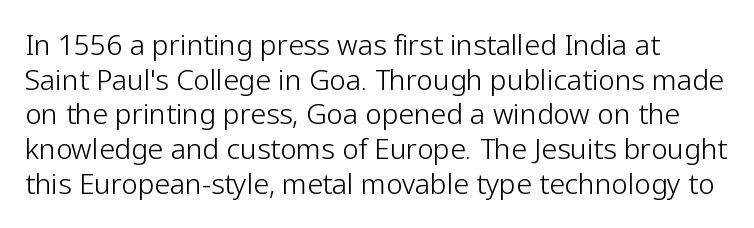
Q: Is the text bold? A: No.
Q: Is the text italic (slanted)? A: No, it is upright.
Q: Is the typeface a serif or a sans-serif typeface? A: Sans-serif.
Q: Is the text underlined? A: No.
Q: Is the spacing between letters normal or unusually wide? A: Normal.
Q: Width (condensed, normal, or wide)? A: Normal.
Q: Stroke contrast? A: Low.
Q: x-height? A: Medium.
Q: Monospaced? A: No.
